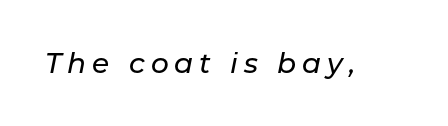
{"italic": "yes", "lean": "right", "slant_degrees": 11, "width": "normal", "stroke_contrast": "low", "x_height": "medium", "monospaced": "no", "underline": "no", "letter_spacing": "wide", "letter_spacing_em": 0.21, "glyph_px": 28}
